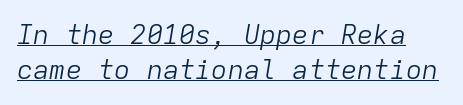
Q: Is the text bold? A: No.
Q: Is the text italic (slanted)? A: Yes, it leans right by about 9 degrees.
Q: Is the text underlined? A: Yes.
Q: Is the spacing between letters normal or unusually wide? A: Normal.
Q: Is the spacing between lines tight, normal or loose? A: Normal.
